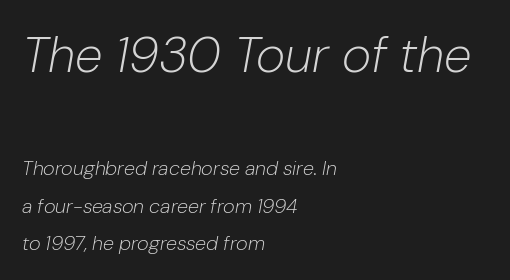
Q: Is the text bold? A: No.
Q: Is the text italic (slanted)? A: Yes, it leans right by about 10 degrees.
Q: Is the text underlined? A: No.
Q: How is the paragraph aligned? A: Left-aligned.
Q: Is the spacing between letters normal or unusually wide? A: Normal.
Q: Which block of text is set in a larger size, the first (top) or the second (bottom)? A: The first (top) one.
Q: Width (condensed, normal, or wide)? A: Normal.
Q: Stroke contrast? A: Low.
Q: x-height? A: Medium.
Q: Monospaced? A: No.
